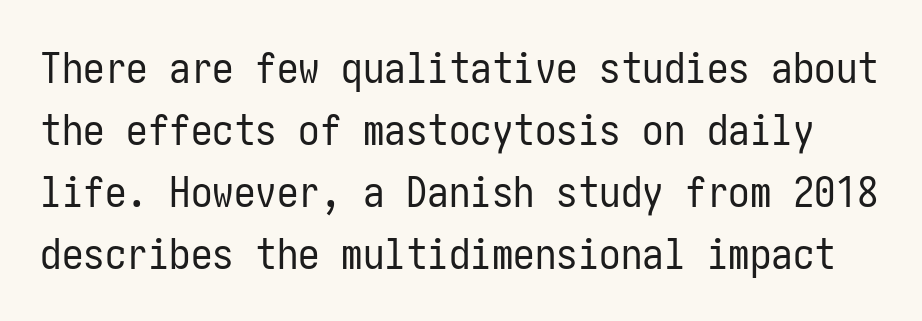
The font's upright variant was chosen for this text. The leading is moderate, giving the passage an even texture. Caption: face not bold, strokes unweighted. Descenders are the only things crossing below the line.
